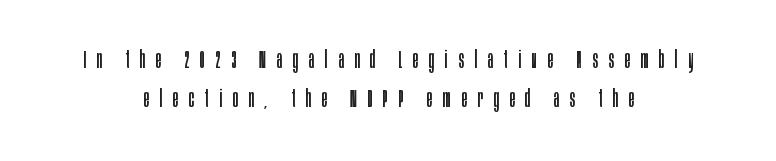
Q: Is the text bold? A: No.
Q: Is the text italic (slanted)? A: No, it is upright.
Q: Is the text underlined? A: No.
Q: How is the paragraph aligned? A: Centered.
Q: Is the spacing between letters normal or unusually wide? A: Unusually wide.
Q: Is the spacing between lines tight, normal or loose? A: Normal.
